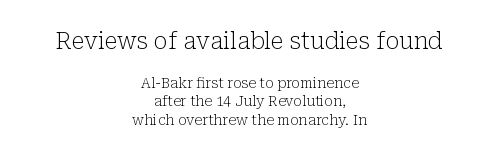
{"italic": "no", "bold": "no", "underline": "no", "align": "center", "line_spacing": "normal", "line_spacing_ratio": 1.3, "letter_spacing": "normal", "letter_spacing_em": 0.0, "larger_block": "first", "size_ratio": 1.64, "glyph_px": 23}
